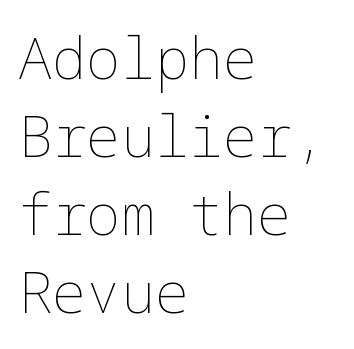
Q: Is the text bold? A: No.
Q: Is the text italic (slanted)? A: No, it is upright.
Q: Is the text underlined? A: No.
Q: How is the paragraph aligned? A: Left-aligned.
Q: Is the spacing between letters normal or unusually wide? A: Normal.
Q: Is the spacing between lines tight, normal or loose? A: Normal.
Q: Width (condensed, normal, or wide)? A: Normal.
Q: Stroke contrast? A: Low.
Q: x-height? A: Medium.
